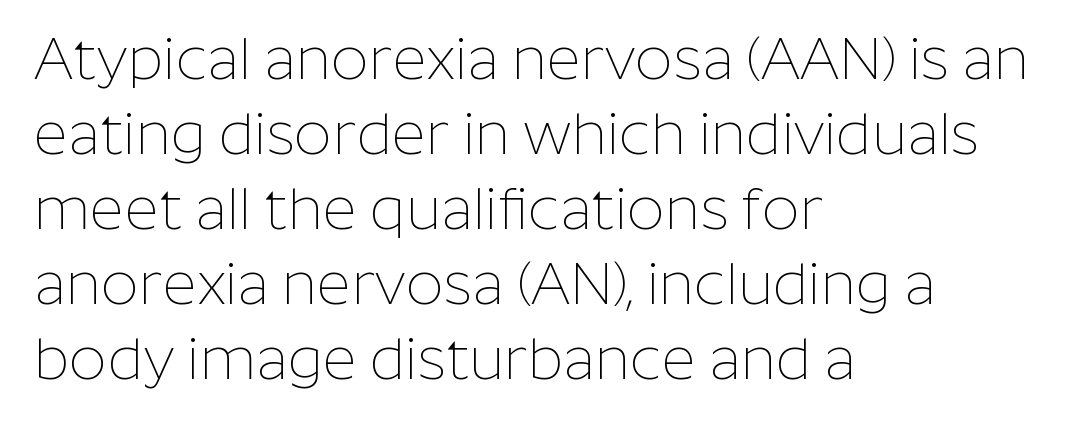
{"serif": "no", "italic": "no", "bold": "no", "weight": "thin", "width": "normal", "stroke_contrast": "low", "x_height": "medium", "monospaced": "no", "underline": "no", "align": "left", "line_spacing": "normal", "line_spacing_ratio": 1.27, "letter_spacing": "normal", "letter_spacing_em": 0.0, "glyph_px": 59}
